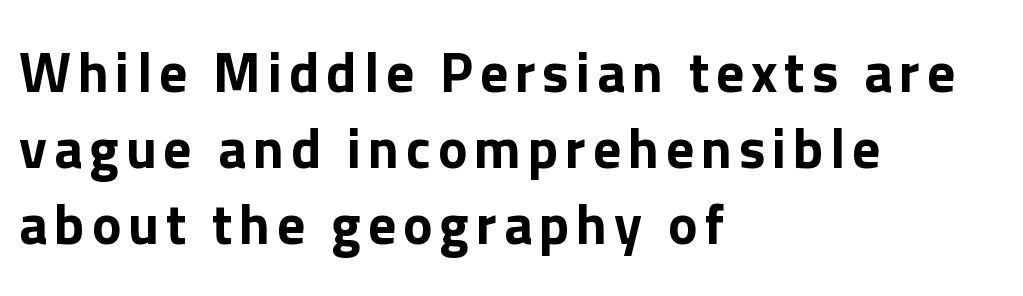
{"serif": "no", "italic": "no", "width": "normal", "stroke_contrast": "low", "x_height": "medium", "monospaced": "no", "underline": "no", "align": "left", "line_spacing": "normal", "line_spacing_ratio": 1.36, "glyph_px": 56}
